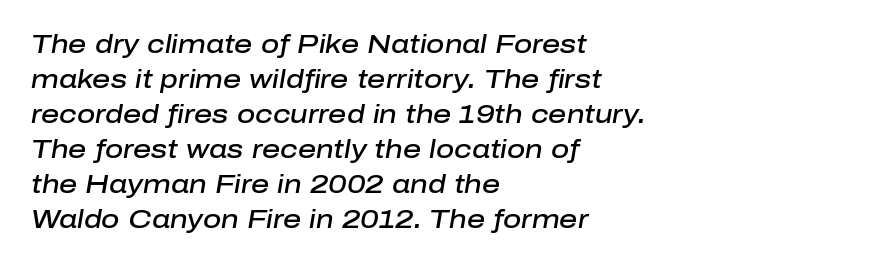
One-word summary of the alignment: left. Vertically, the passage feels balanced, rows spaced as you'd expect. The space beneath each line is pristine and unruled. Words appear dense and cohesive because spacing is normal. Slant detected: the letters are inclined. Its strokes are somewhat broadened, the hallmark of semibold type.
